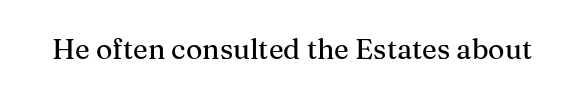
The image shows 28 px serif type, upright; set normal letter spacing, not underlined; medium stroke contrast and a medium x-height.
